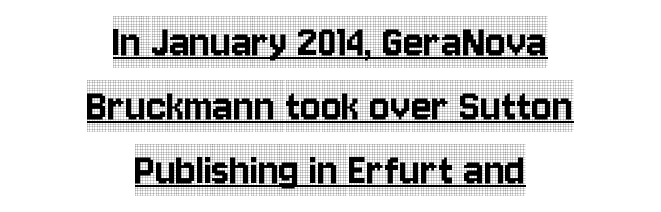
Q: Is the text italic (slanted)? A: No, it is upright.
Q: Is the typeface a serif or a sans-serif typeface? A: Serif.
Q: Is the text underlined? A: Yes.
Q: How is the paragraph aligned? A: Centered.
Q: Is the spacing between letters normal or unusually wide? A: Normal.
Q: Is the spacing between lines tight, normal or loose? A: Normal.
Q: Width (condensed, normal, or wide)? A: Condensed.
Q: x-height? A: Large.
Q: Monospaced? A: No.
